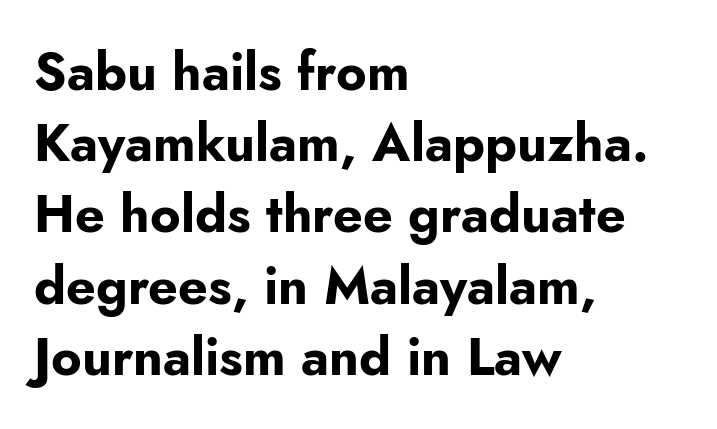
The image shows 52 px bold sans-serif type, upright; set left-aligned, normal line spacing (1.37x), normal letter spacing, not underlined; low stroke contrast and a small x-height.
